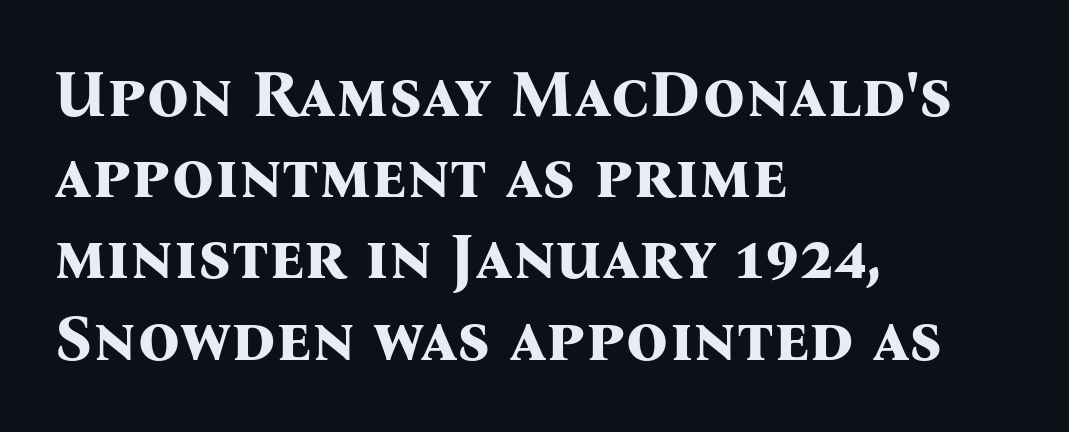
{"serif": "yes", "italic": "no", "bold": "yes", "weight": "bold", "width": "normal", "stroke_contrast": "medium", "x_height": "medium", "monospaced": "no", "underline": "no", "align": "left", "line_spacing_ratio": 1.23, "letter_spacing": "normal", "letter_spacing_em": 0.0, "glyph_px": 66}
